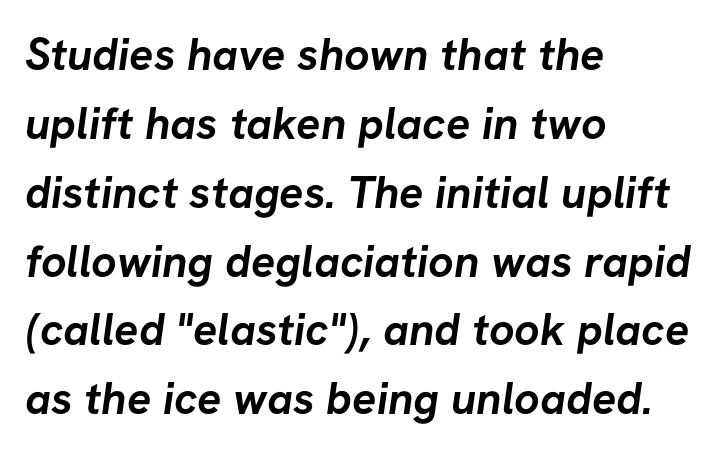
No word sits above an underline. How would I describe the line gaps? Plain and ordinary. Typographic density is high because the face is bold. No feet cap the strokes, marking this as sans-serif type. Proportional: the letters do not fall into vertical columns.
